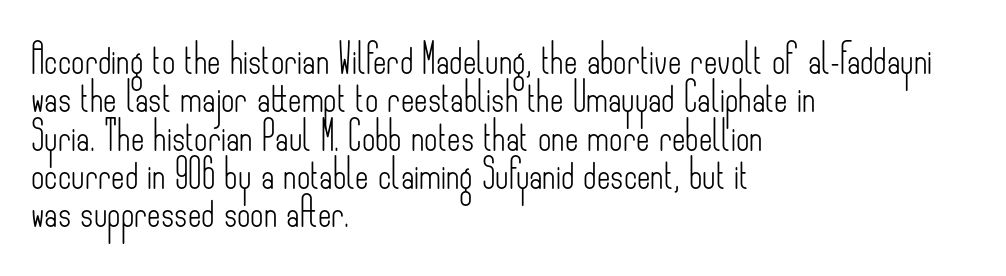
The image shows 29 px light, condensed sans-serif type, upright; set left-aligned, normal line spacing (1.32x), normal letter spacing, not underlined; low stroke contrast and a small x-height.
